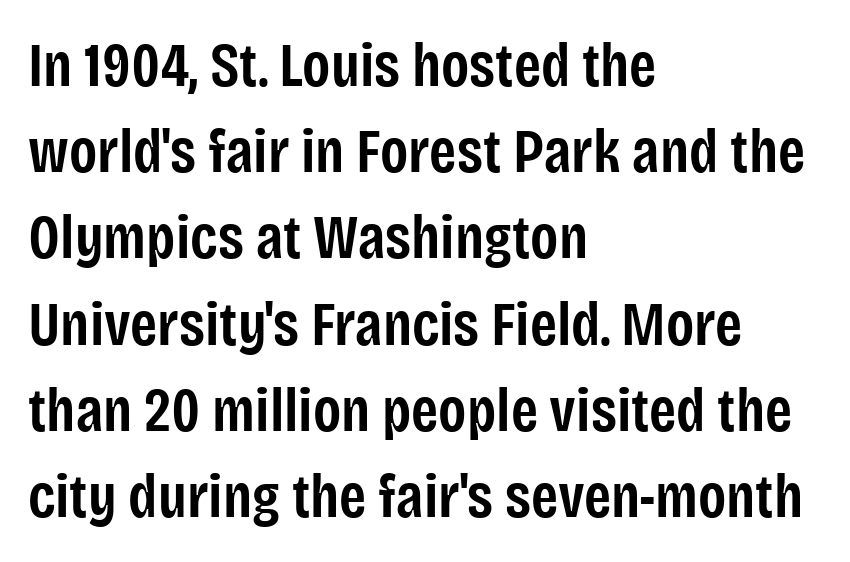
Q: Is the text bold? A: Semi-bold.
Q: Is the text italic (slanted)? A: No, it is upright.
Q: Is the typeface a serif or a sans-serif typeface? A: Sans-serif.
Q: Is the text underlined? A: No.
Q: How is the paragraph aligned? A: Left-aligned.
Q: Is the spacing between letters normal or unusually wide? A: Normal.
Q: Is the spacing between lines tight, normal or loose? A: Normal.
Q: Width (condensed, normal, or wide)? A: Condensed.
Q: Stroke contrast? A: Low.
Q: x-height? A: Large.
Q: Monospaced? A: No.
